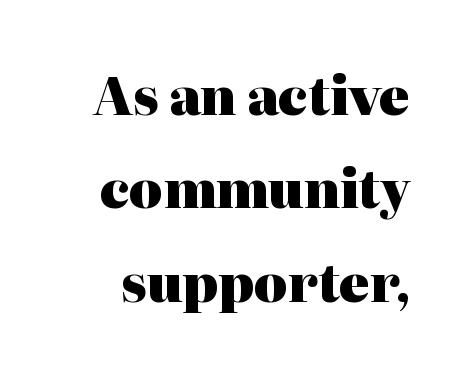
Q: Is the text bold? A: Yes.
Q: Is the text italic (slanted)? A: No, it is upright.
Q: Is the typeface a serif or a sans-serif typeface? A: Serif.
Q: Is the text underlined? A: No.
Q: Is the spacing between letters normal or unusually wide? A: Normal.
Q: Width (condensed, normal, or wide)? A: Normal.
Q: Stroke contrast? A: High.
Q: x-height? A: Medium.
Q: Monospaced? A: No.
